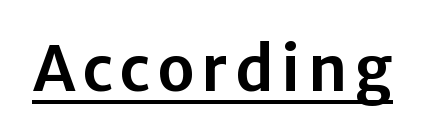
Italic: no, the glyphs are upright roman. This sample has the flowing, uneven cadence of proportional lettering. Underlined type. The rendering shows plain stroke endings on the letterforms — a sans-serif design.
